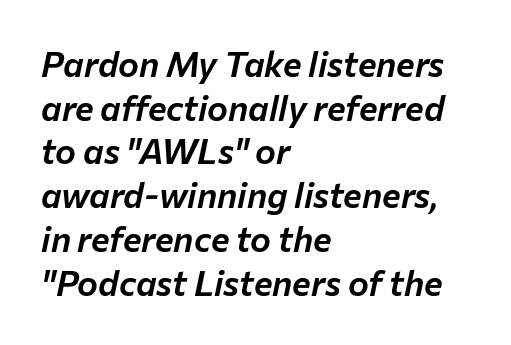
The image shows 35 px text type, italic (leaning right); set left-aligned, normal line spacing (1.25x), normal letter spacing, not underlined; low stroke contrast and a medium x-height.
